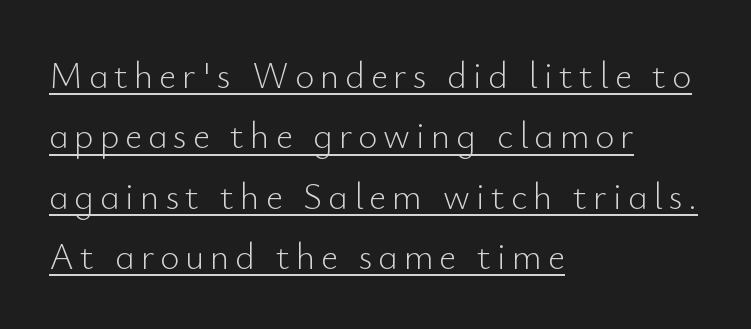
{"serif": "no", "italic": "no", "bold": "no", "weight": "light", "width": "normal", "stroke_contrast": "low", "x_height": "small", "monospaced": "no", "underline": "yes", "align": "left", "line_spacing": "normal", "line_spacing_ratio": 1.63, "glyph_px": 37}
